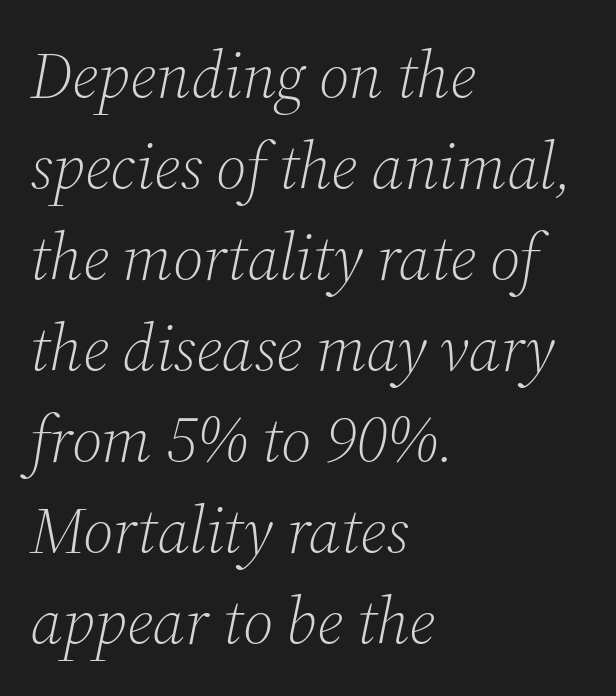
Serif or sans? Serif — the stroke terminals have little feet. No heavy texture on the line: the type isn't bold. Check the space under the baseline: it is left empty. Designer's note — italics engaged. No extra tracking has been applied to these lines.
